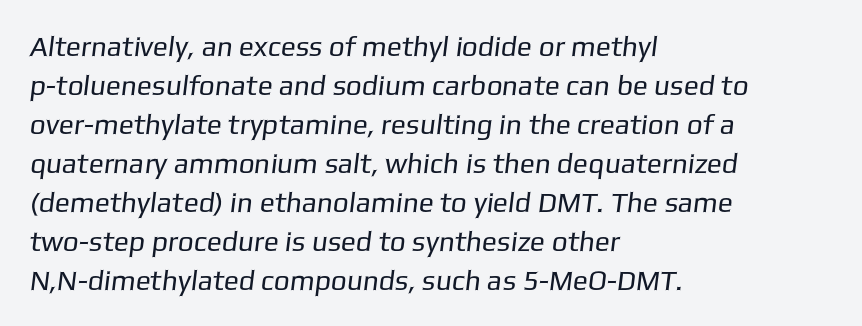
{"serif": "no", "bold": "no", "weight": "regular", "width": "normal", "stroke_contrast": "low", "x_height": "medium", "monospaced": "no", "underline": "no", "align": "left", "line_spacing": "normal", "line_spacing_ratio": 1.39, "letter_spacing": "normal", "letter_spacing_em": 0.0, "glyph_px": 28}
